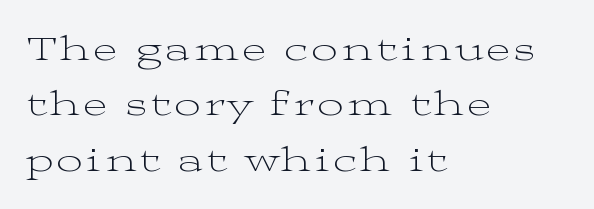
The image shows 36 px light, wide serif type, upright; set left-aligned, normal line spacing (1.54x), not underlined; medium stroke contrast and a medium x-height.
